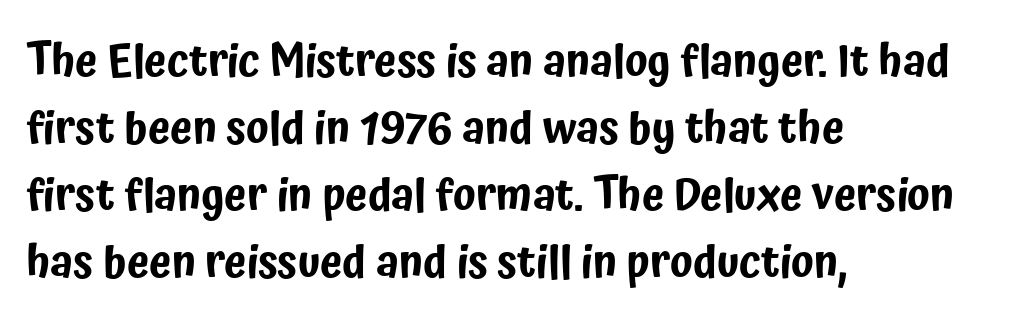
Vertically, the passage feels balanced, rows spaced as you'd expect. Ascenders rise straight up at ninety degrees. These lines stack with their left ends in a neat column. Type without underlining. The passage shown is typed in a proportional face where columns would drift. The type is set solid horizontally, with unmodified tracking.
